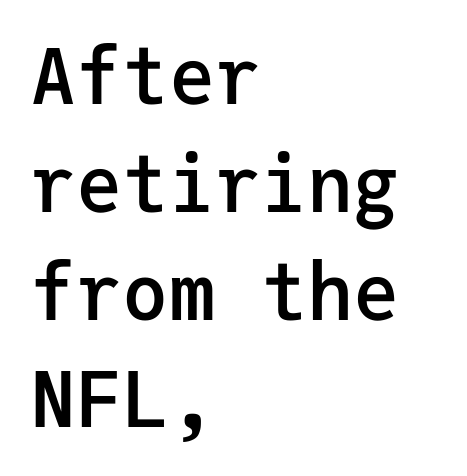
The image shows 77 px semibold sans-serif type, upright, monospaced; set left-aligned, normal line spacing (1.4x), normal letter spacing, not underlined; low stroke contrast and a medium x-height.
